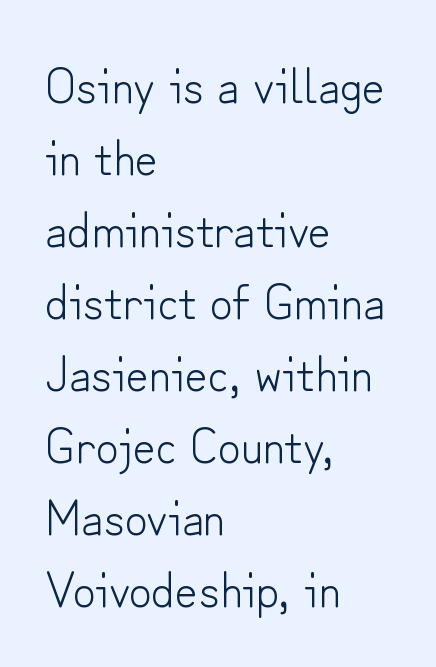
The space between consecutive lines is moderate. The passage shown is typed in a proportional face where columns would drift. Words appear dense and cohesive because spacing is normal. The typesetting does not lean heavy: it is not bold. Check the space under the baseline: it is left empty. Type style note: lacks serifs.
